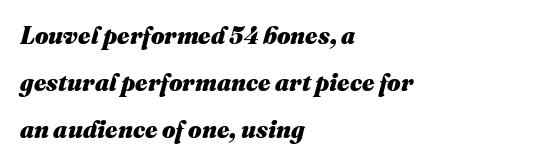
Q: Is the text bold? A: Yes.
Q: Is the text italic (slanted)? A: Yes, it leans right by about 16 degrees.
Q: Is the text underlined? A: No.
Q: How is the paragraph aligned? A: Left-aligned.
Q: Is the spacing between letters normal or unusually wide? A: Normal.
Q: Is the spacing between lines tight, normal or loose? A: Loose.
